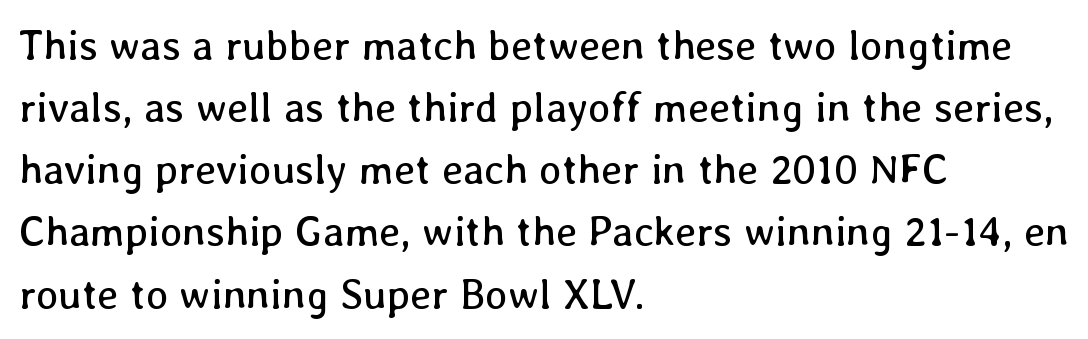
{"italic": "no", "bold": "no", "weight": "regular", "width": "normal", "stroke_contrast": "low", "x_height": "medium", "monospaced": "no", "underline": "no", "align": "left", "line_spacing": "normal", "line_spacing_ratio": 1.48, "letter_spacing": "normal", "letter_spacing_em": 0.0, "glyph_px": 42}
